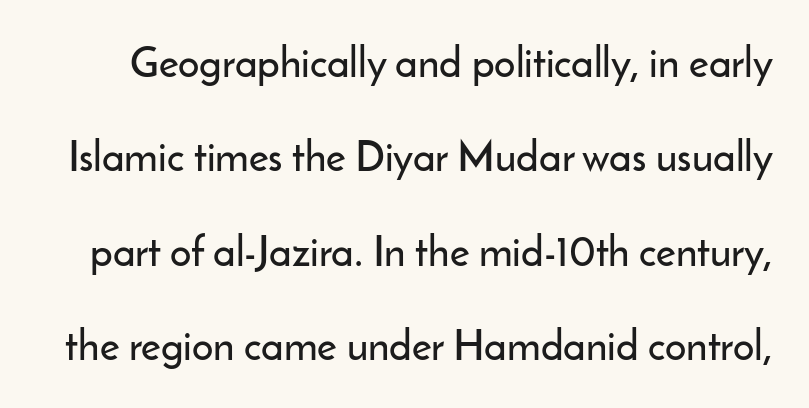
{"serif": "no", "italic": "no", "width": "normal", "stroke_contrast": "low", "x_height": "small", "monospaced": "no", "underline": "no", "line_spacing": "loose", "line_spacing_ratio": 2.25, "letter_spacing": "normal", "letter_spacing_em": 0.0, "glyph_px": 42}
